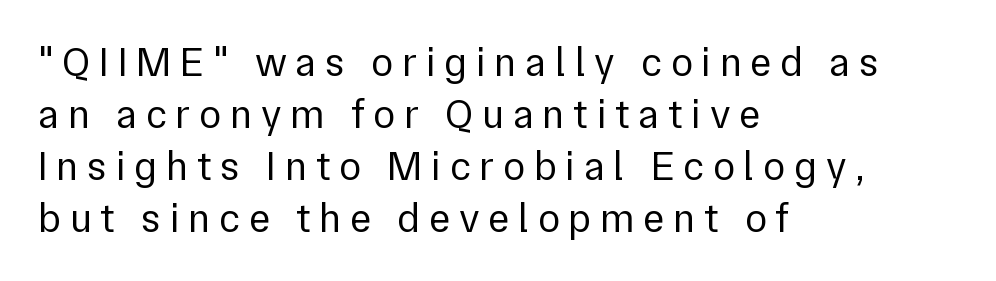
On a weight scale, this lands at 450 or below. The typeface chosen for these lines omits serifs. The line texture is sparse and dotted thanks to wide tracking. The font's upright variant was chosen for this text.
